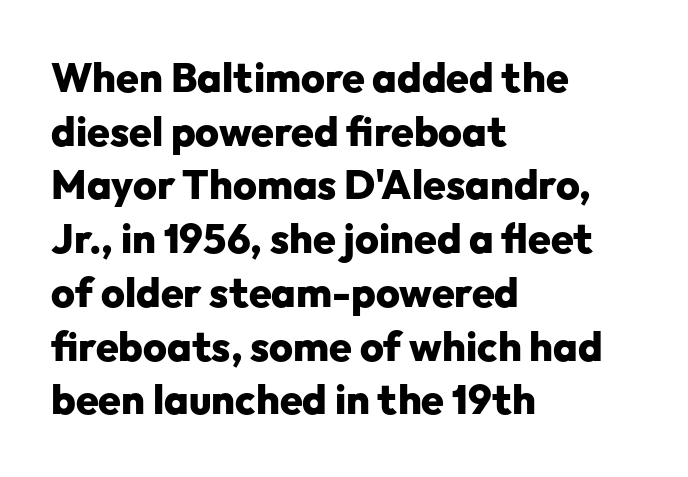
Each letter keeps its own natural width here, so spacing adapts to shape. Honestly, the letter spacing is just normal — you wouldn't notice it. Heft: maximum for text — a bold. Teacher's note: observe the even left margin — that is flush-left alignment.
